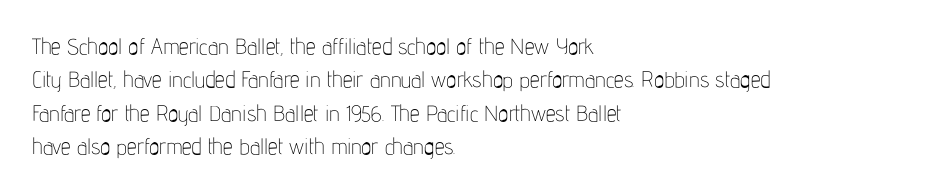
Summary of vertical rhythm: regular, with standard interline spacing. No extra ink here — the face is not bold. Quick note: not italic, upright. Horizontal alignment here is leftward, the default for most running prose.
